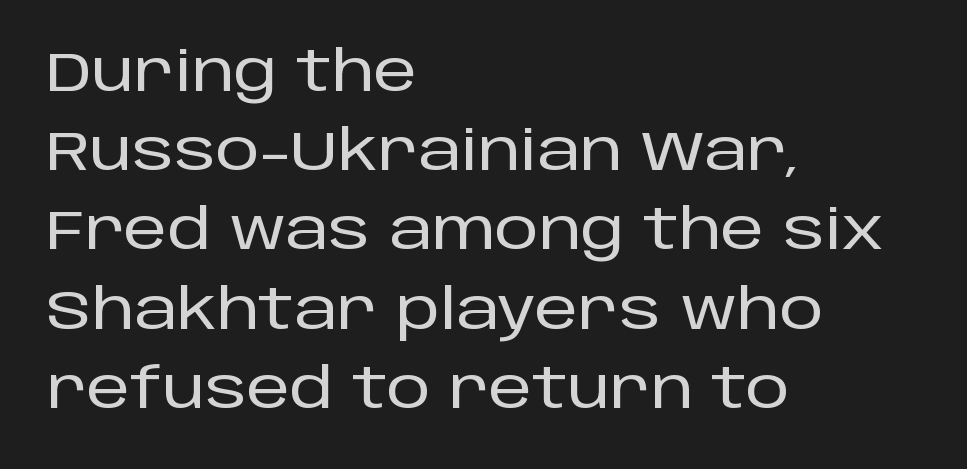
The image shows 55 px sans-serif type, upright; set left-aligned, normal line spacing (1.44x), normal letter spacing, not underlined; low stroke contrast and a large x-height.
